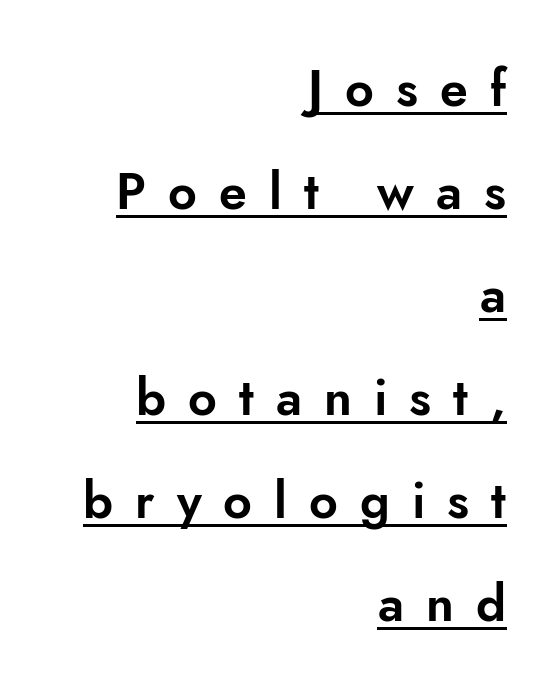
The face used here is a sans, in the tradition of grotesques and geometrics. Successive baselines arrive slowly, with a big drop between each. Right-aligned paragraph, ragged on the left. This sample carries an underscore along the baseline area. Compared with typical body copy, the letter spacing here is much looser.
